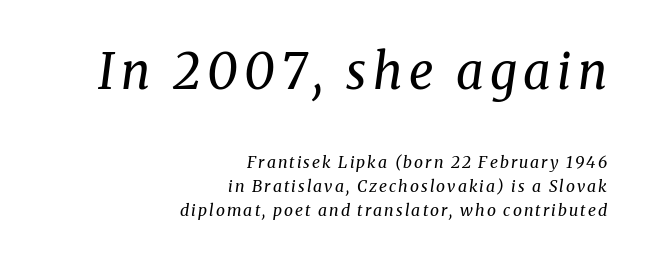
Has an underline been added? It has not. Horizontally, the lines are justified to the trailing edge only. The lines sit at an ordinary, default distance from one another. A typesetter would mark this as italic.
